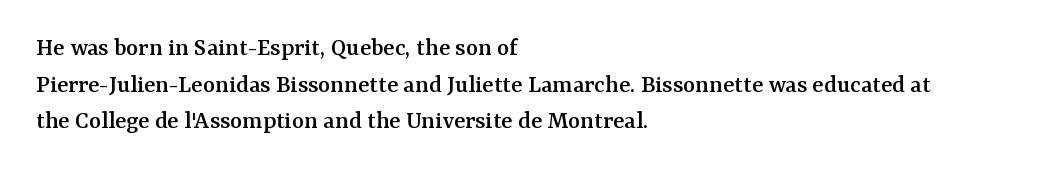
{"italic": "no", "underline": "no", "align": "left", "line_spacing": "normal", "line_spacing_ratio": 1.41, "letter_spacing": "normal", "letter_spacing_em": 0.0, "glyph_px": 26}
